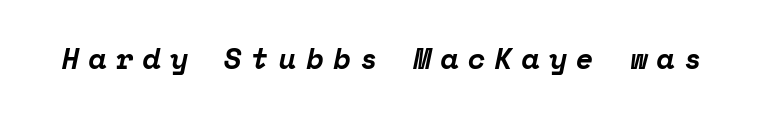
Q: Is the text bold? A: Yes.
Q: Is the text italic (slanted)? A: Yes, it leans right by about 12 degrees.
Q: Is the typeface a serif or a sans-serif typeface? A: Serif.
Q: Is the text underlined? A: No.
Q: Is the spacing between letters normal or unusually wide? A: Unusually wide.
Q: Width (condensed, normal, or wide)? A: Normal.
Q: Stroke contrast? A: Low.
Q: x-height? A: Medium.
Q: Monospaced? A: Yes.
